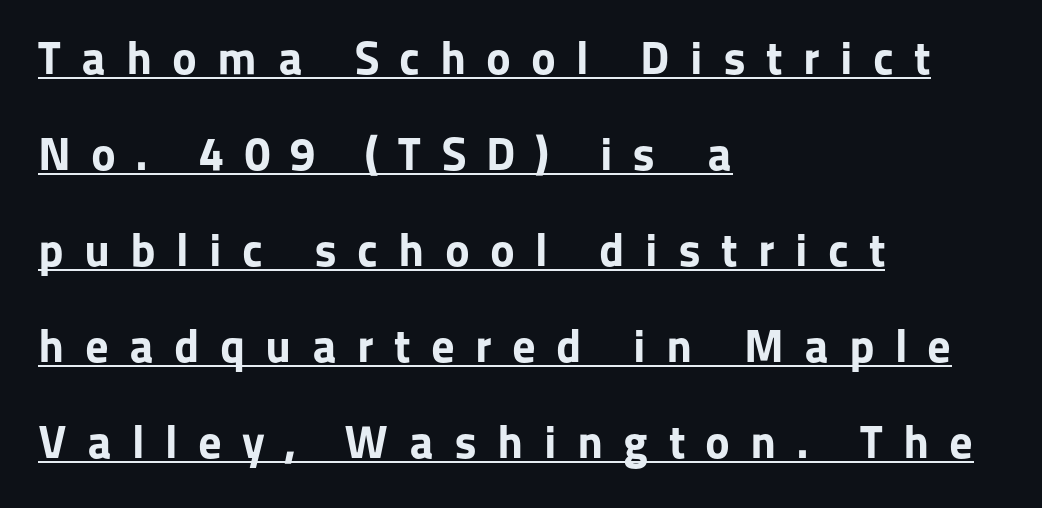
The image shows 47 px bold sans-serif type, upright; set left-aligned, loose line spacing (2.04x), unusually wide letter spacing (+0.43 em), underlined; low stroke contrast and a medium x-height.
